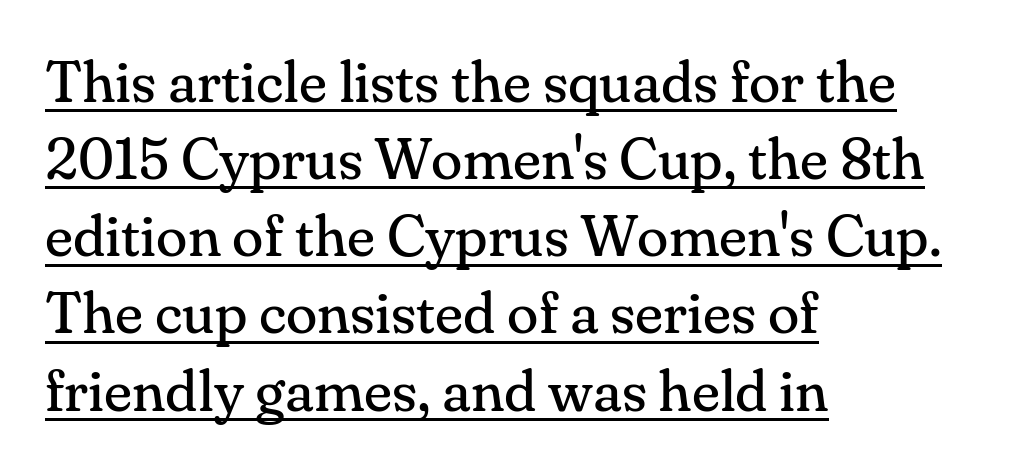
Heaviness? Minimal to ordinary, like unemphasized prose. The specimen reads as upright at a glance. Glyph-to-glyph distance matches everyday printed text. Varying glyph widths throughout — classic text-font behaviour.
